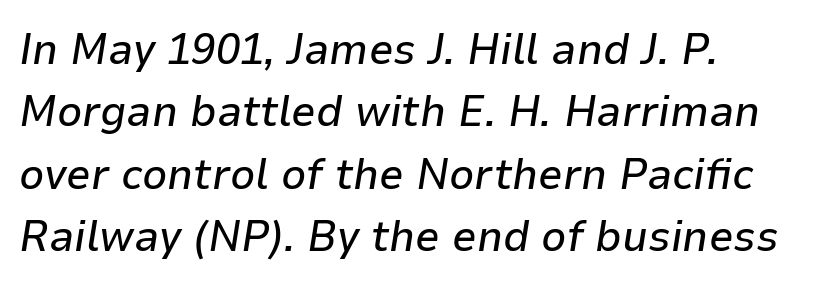
{"italic": "yes", "lean": "right", "slant_degrees": 9, "width": "normal", "stroke_contrast": "low", "x_height": "medium", "monospaced": "no", "underline": "no", "align": "left", "line_spacing": "normal", "line_spacing_ratio": 1.42, "letter_spacing": "normal", "letter_spacing_em": 0.0, "glyph_px": 44}
